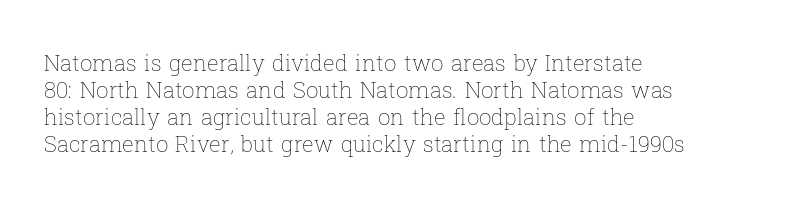
{"italic": "no", "bold": "no", "underline": "no", "align": "left", "line_spacing_ratio": 1.23, "letter_spacing": "normal", "letter_spacing_em": 0.0, "glyph_px": 22}
